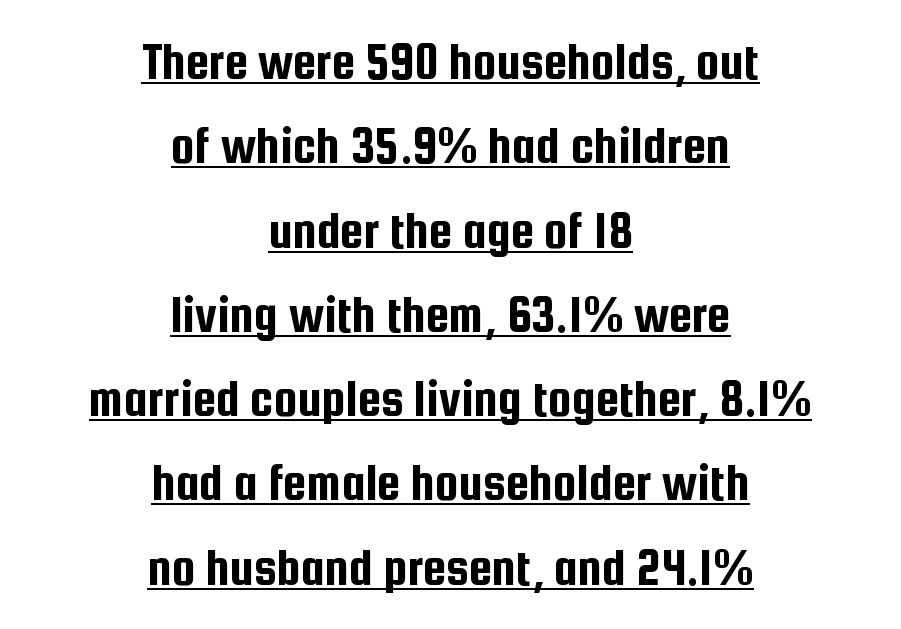
{"serif": "no", "italic": "no", "width": "condensed", "stroke_contrast": "low", "x_height": "medium", "monospaced": "no", "underline": "yes", "align": "center", "line_spacing": "normal", "line_spacing_ratio": 1.59, "letter_spacing": "normal", "letter_spacing_em": 0.0, "glyph_px": 53}
